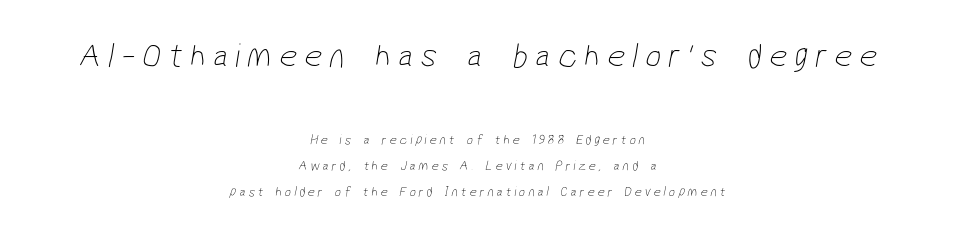
{"serif": "no", "bold": "no", "weight": "thin", "width": "condensed", "stroke_contrast": "low", "x_height": "medium", "monospaced": "no", "underline": "no", "align": "center", "line_spacing_ratio": 1.85, "letter_spacing": "wide", "letter_spacing_em": 0.21, "larger_block": "first", "size_ratio": 2.5, "glyph_px": 35}
